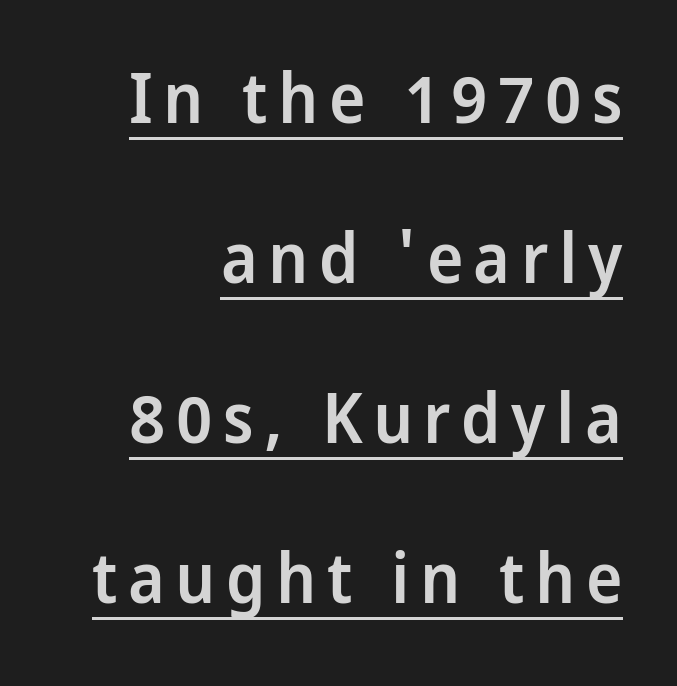
Proportional: the letters do not fall into vertical columns. Nope, no serifs anywhere on these letters. Italic: no, the glyphs are upright roman. One-word summary of the alignment: right.
